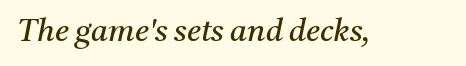
The glyphs in this specimen are seriffed. Anything drawn beneath the words? Only blank space. Compared with a typical body face, this is equally light or lighter still. Rendered with sloped, italic letterforms.
